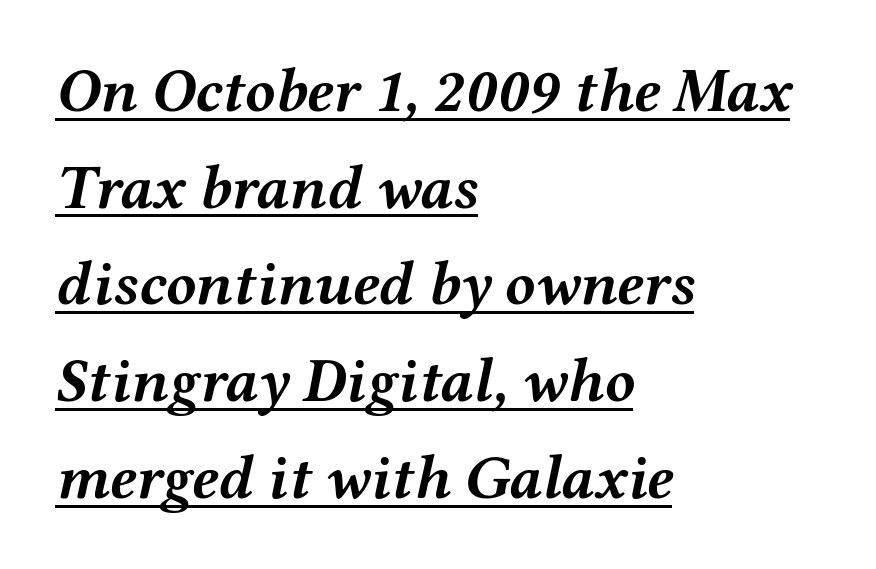
These lines are rendered in a variable-pitch font. Tall strokes in this sample are angled rather than plumb. Where is the straight margin? On the left. What decoration does the sample have? An underline. Nobody touched the tracking dial on this one. One glance says typical: line gaps are just what's usual.
